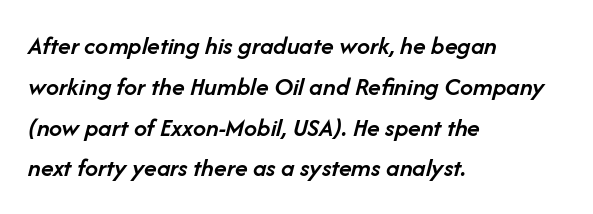
Bare-footed words on every line. What weight is shown? A semibold, between regular and bold. Spacing between characters is what you'd get straight out of the box. The rows are spaced the way most documents space them. Is the type slanted? Yes — the strokes lean at a clear angle.
